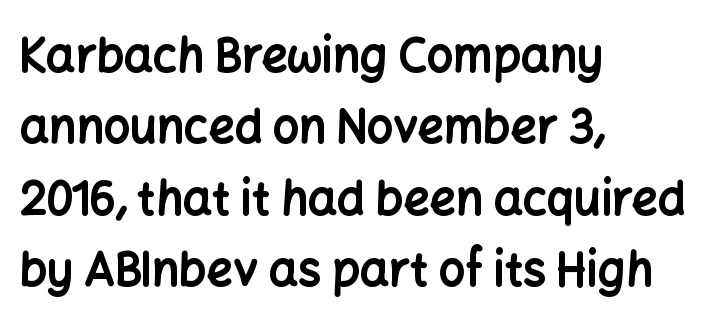
The glyphs in this specimen are sans serif. Short note: letters normally spaced. The rag falls on the right side of this text block. Is the type bold? Yes — the strokes are clearly thick and heavy.
